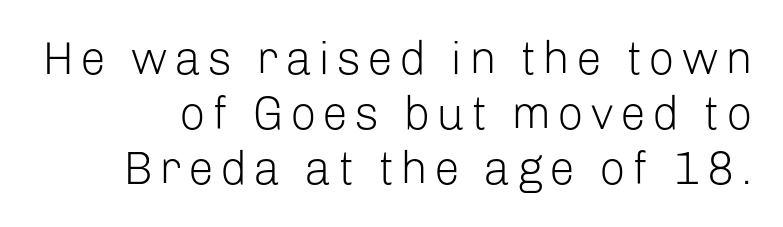
The image shows 46 px light sans-serif type, upright; set line spacing 1.2x, not underlined; low stroke contrast and a medium x-height.
